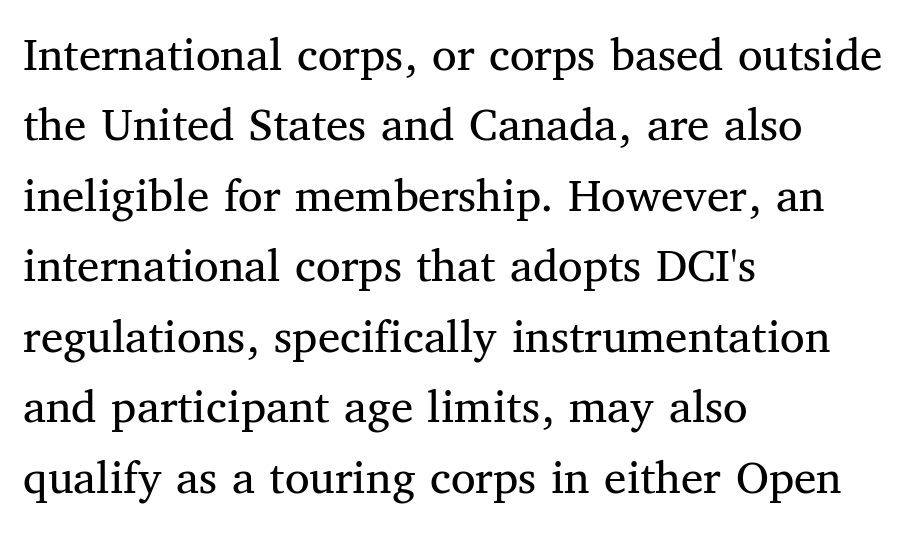
{"serif": "yes", "italic": "no", "bold": "no", "weight": "regular", "width": "normal", "stroke_contrast": "medium", "x_height": "medium", "monospaced": "no", "underline": "no", "align": "left", "line_spacing": "normal", "line_spacing_ratio": 1.41, "letter_spacing": "normal", "letter_spacing_em": 0.0, "glyph_px": 50}
